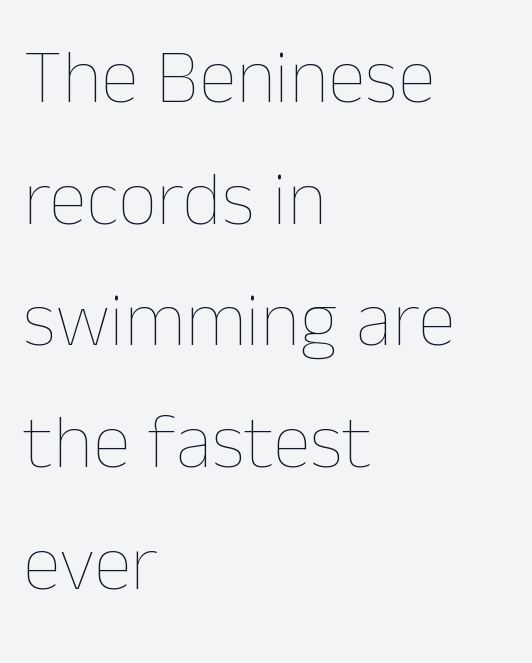
The image shows 77 px thin type, upright; set left-aligned, normal line spacing (1.58x), normal letter spacing, not underlined; low stroke contrast and a medium x-height.
